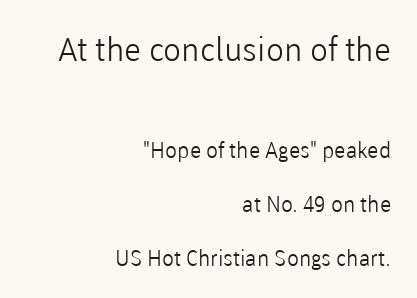
{"serif": "no", "italic": "no", "bold": "no", "weight": "light", "width": "normal", "stroke_contrast": "low", "x_height": "medium", "monospaced": "no", "underline": "no", "align": "right", "line_spacing": "loose", "line_spacing_ratio": 2.46, "letter_spacing": "normal", "letter_spacing_em": 0.0, "larger_block": "first", "size_ratio": 1.5, "glyph_px": 33}
